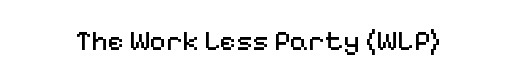
The image shows 28 px regular-weight sans-serif type, upright; set normal letter spacing, not underlined; medium stroke contrast and a medium x-height.
